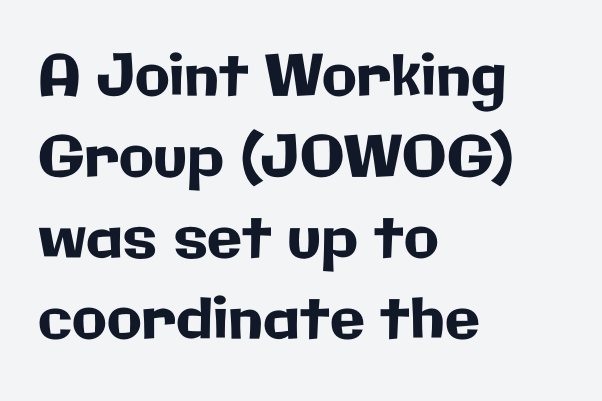
The image shows 57 px sans-serif type, upright; set left-aligned, normal line spacing (1.42x), normal letter spacing, not underlined; low stroke contrast and a medium x-height.
